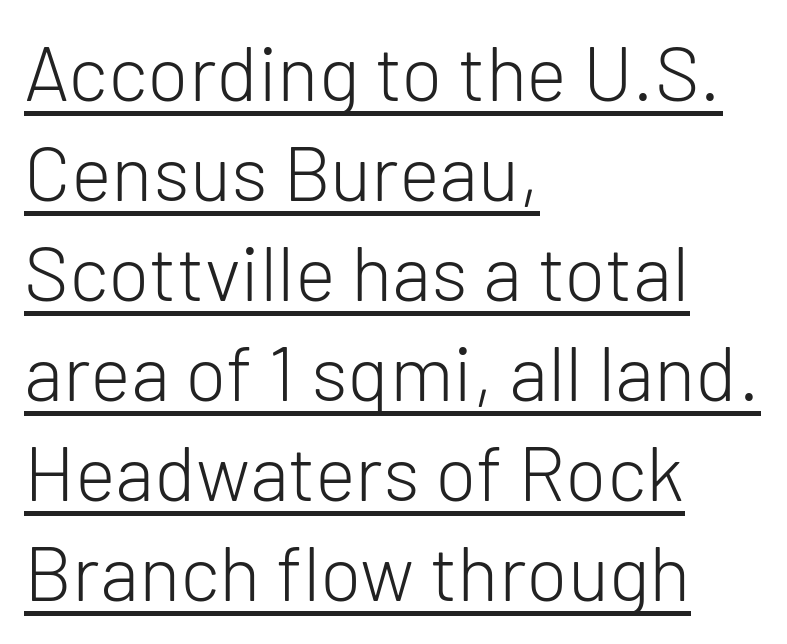
Is the type heavy? It reads as light-to-regular instead. The letters stand upright; this is a roman face. Reading down the block, your eye returns to a fixed left position each line. The specimen includes a rule beneath the text block's lines. Normally led — the rows are evenly, conventionally spaced.
